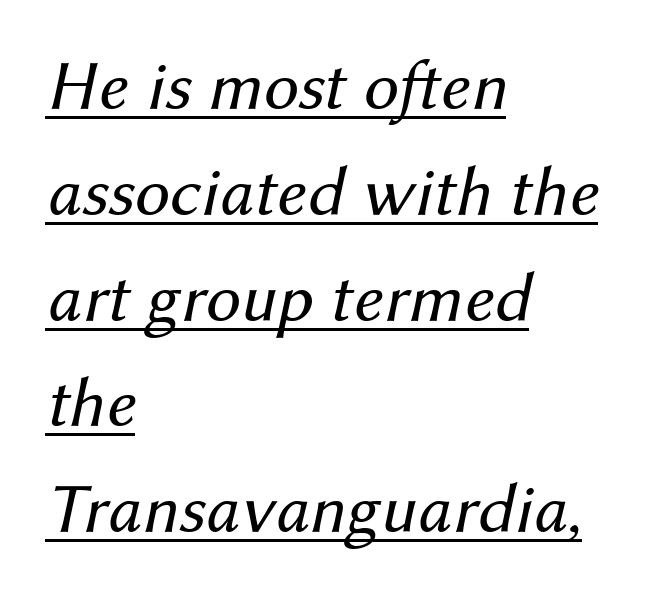
The image shows 71 px regular-weight type, italic (leaning right); set left-aligned, normal line spacing (1.49x), normal letter spacing, underlined; medium stroke contrast and a medium x-height.
